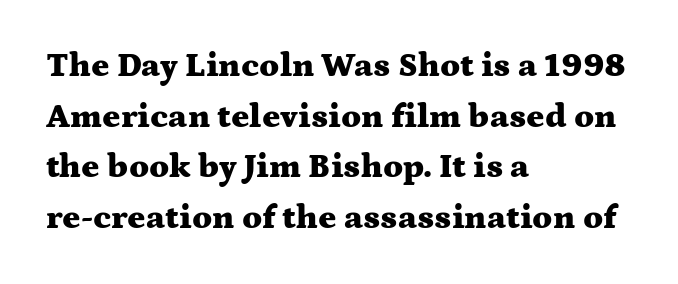
Q: Is the text bold? A: Yes.
Q: Is the text italic (slanted)? A: No, it is upright.
Q: Is the typeface a serif or a sans-serif typeface? A: Serif.
Q: Is the text underlined? A: No.
Q: How is the paragraph aligned? A: Left-aligned.
Q: Is the spacing between letters normal or unusually wide? A: Normal.
Q: Is the spacing between lines tight, normal or loose? A: Normal.
Q: Width (condensed, normal, or wide)? A: Wide.
Q: Stroke contrast? A: Medium.
Q: x-height? A: Medium.
Q: Monospaced? A: No.
